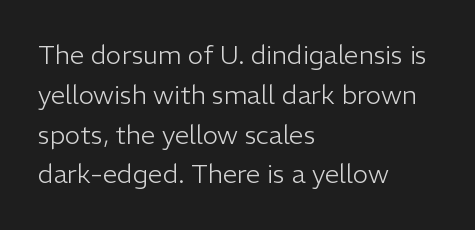
The image shows 26 px text type, upright; set left-aligned, normal line spacing (1.53x), normal letter spacing, not underlined.
